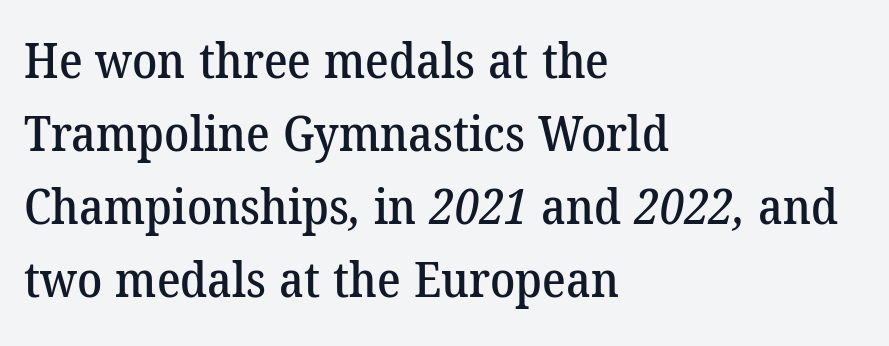
The image shows 50 px serif type; set left-aligned, normal line spacing (1.46x), normal letter spacing, not underlined; low stroke contrast and a medium x-height.
